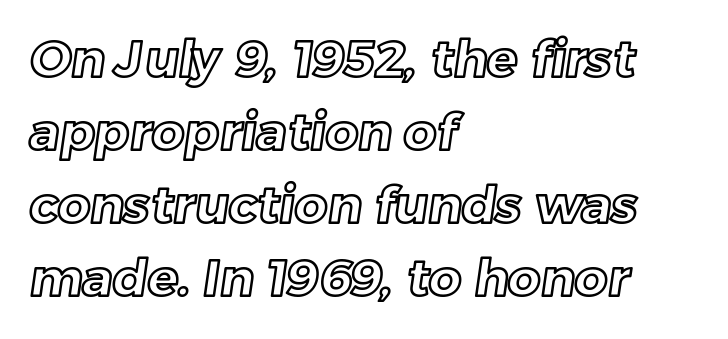
Q: Is the text underlined? A: No.
Q: How is the paragraph aligned? A: Left-aligned.
Q: Is the spacing between letters normal or unusually wide? A: Normal.
Q: Is the spacing between lines tight, normal or loose? A: Normal.
Q: Width (condensed, normal, or wide)? A: Normal.
Q: x-height? A: Medium.
Q: Monospaced? A: No.
